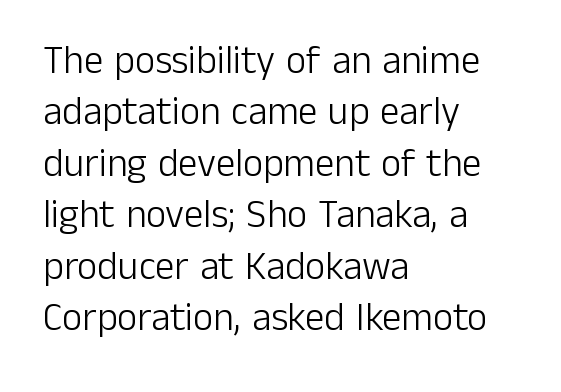
The image shows 39 px light sans-serif type, upright; set left-aligned, normal line spacing (1.32x), normal letter spacing, not underlined; low stroke contrast and a medium x-height.
